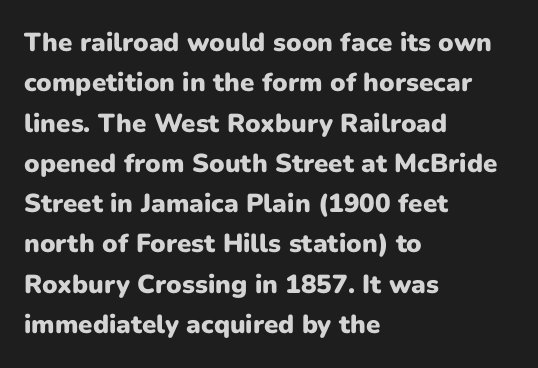
{"italic": "no", "bold": "yes", "underline": "no", "align": "left", "line_spacing": "normal", "line_spacing_ratio": 1.55, "letter_spacing": "normal", "letter_spacing_em": 0.0, "glyph_px": 26}
